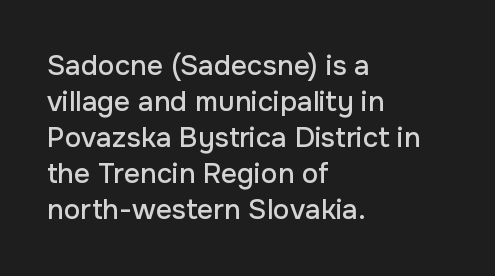
The image shows 28 px sans-serif type, upright; set left-aligned, normal line spacing (1.29x), normal letter spacing, not underlined; low stroke contrast and a medium x-height.
